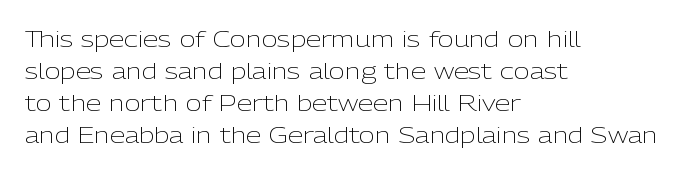
This sample uses an upright cut, with every glyph sitting square on the baseline. Check the space under the baseline: it is left empty. These lines are set flush left with a ragged right edge. Weight: not bold — regular or lighter.
